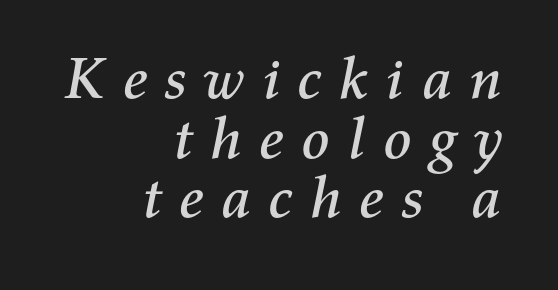
The image shows 59 px text type, italic (leaning right); set right-aligned, tight line spacing (1.01x), unusually wide letter spacing (+0.25 em), not underlined; medium stroke contrast and a medium x-height.
